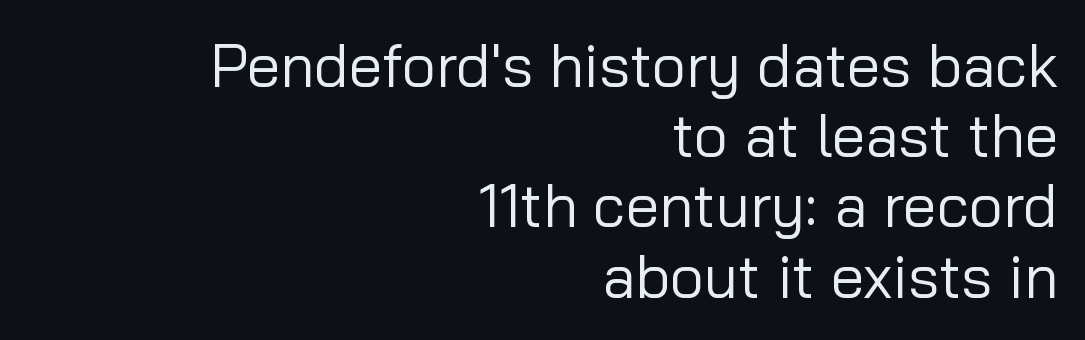
{"serif": "no", "italic": "no", "bold": "no", "weight": "regular", "width": "normal", "stroke_contrast": "low", "x_height": "medium", "monospaced": "no", "underline": "no", "align": "right", "line_spacing_ratio": 1.17, "letter_spacing": "normal", "letter_spacing_em": 0.0, "glyph_px": 60}
